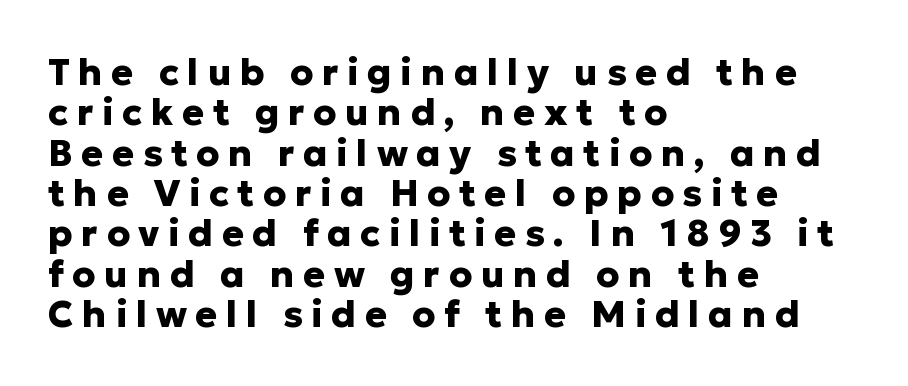
Do the characters align in a grid? No, the font is proportional. Observe the absence of serifs on each vertical stroke in this sample. The tracking reads as deliberately expanded to a designer's eye. Layout note: lines flush left. Only glyphs here, with clear space below each row. The lettering stays uniformly vertical, giving the passage a roman look.
